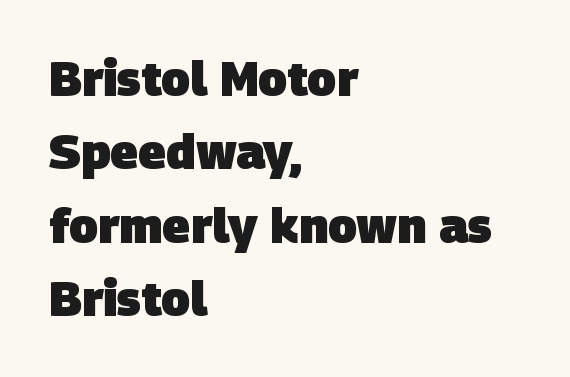
The image shows 48 px heavy sans-serif type; set left-aligned, normal line spacing (1.53x), normal letter spacing, not underlined; low stroke contrast and a large x-height.
